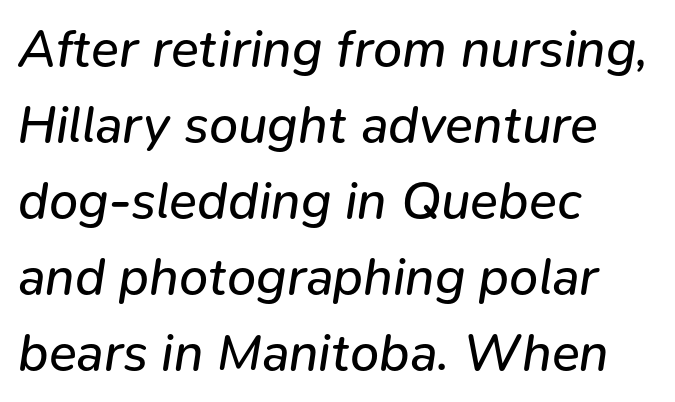
Q: Is the text bold? A: No.
Q: Is the text italic (slanted)? A: Yes, it leans right by about 9 degrees.
Q: Is the text underlined? A: No.
Q: How is the paragraph aligned? A: Left-aligned.
Q: Is the spacing between letters normal or unusually wide? A: Normal.
Q: Is the spacing between lines tight, normal or loose? A: Normal.
Q: Width (condensed, normal, or wide)? A: Normal.
Q: Stroke contrast? A: Low.
Q: x-height? A: Medium.
Q: Monospaced? A: No.
